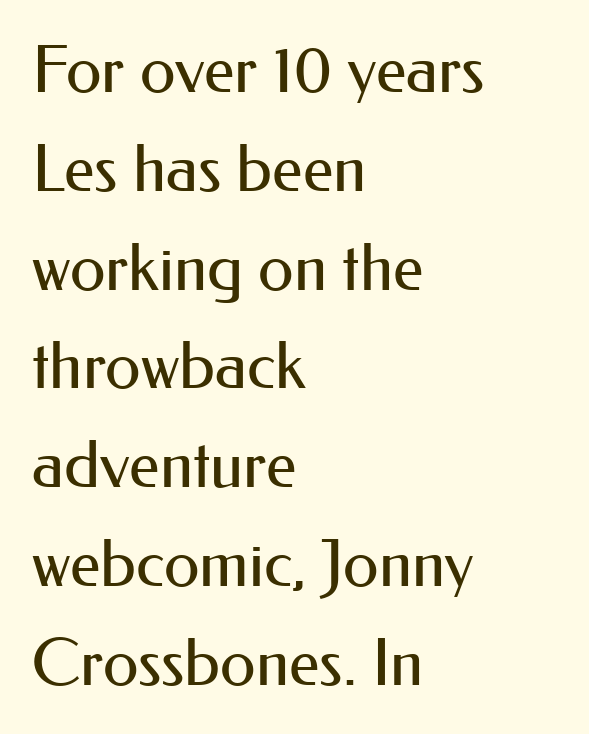
The image shows 65 px regular-weight sans-serif type, upright; set left-aligned, normal line spacing (1.52x), normal letter spacing, not underlined; medium stroke contrast and a small x-height.
